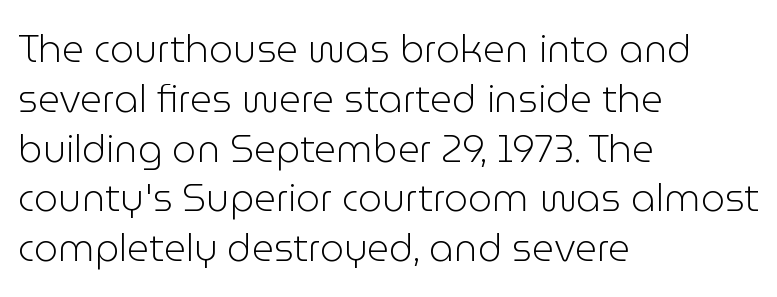
The image shows 38 px light sans-serif type, upright; set left-aligned, normal line spacing (1.31x), normal letter spacing, not underlined; low stroke contrast and a medium x-height.
